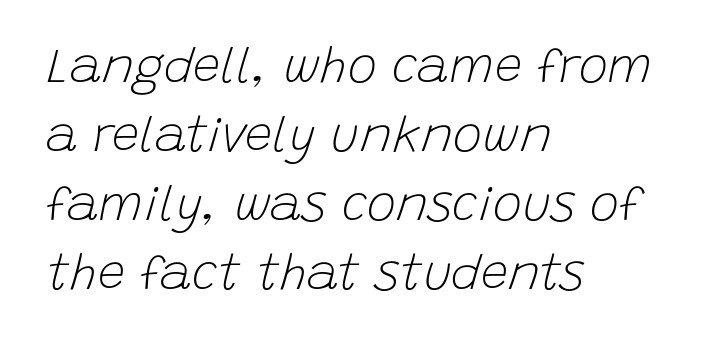
The image shows 49 px light type, italic (leaning right); set left-aligned, normal line spacing (1.41x), normal letter spacing, not underlined; low stroke contrast and a large x-height.
